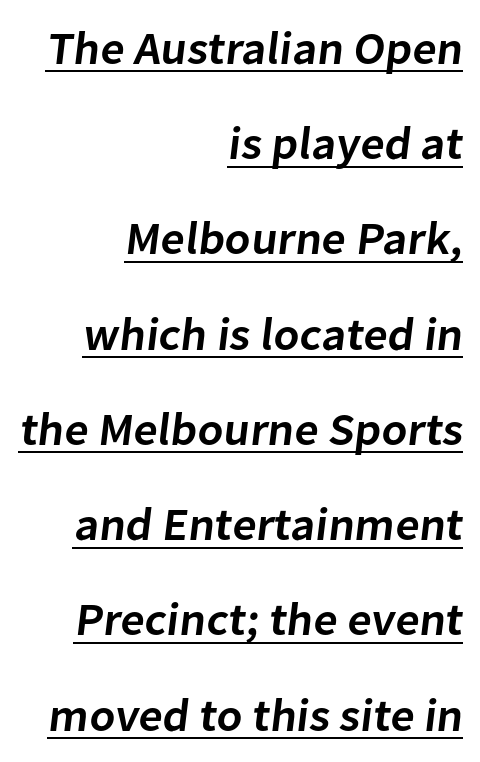
The image shows 46 px semibold sans-serif type; set right-aligned, loose line spacing (2.07x), normal letter spacing, underlined; low stroke contrast and a medium x-height.
